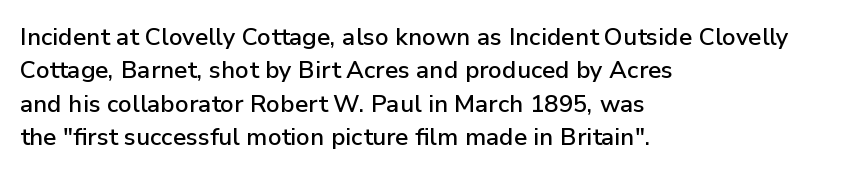
Q: Is the text italic (slanted)? A: No, it is upright.
Q: Is the text underlined? A: No.
Q: How is the paragraph aligned? A: Left-aligned.
Q: Is the spacing between letters normal or unusually wide? A: Normal.
Q: Is the spacing between lines tight, normal or loose? A: Normal.
